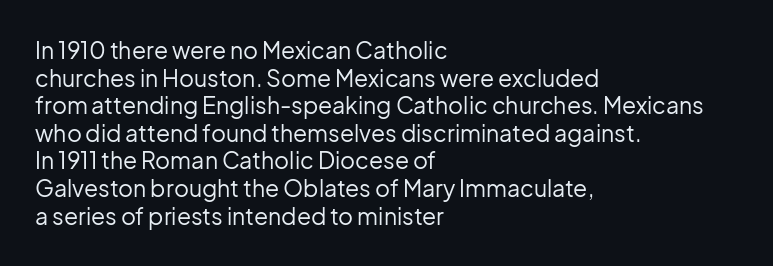
Unlike italic type, these characters show no tilt at all. The string is rendered with underlining switched off. The lines are quadded left. Tracking here is standard; glyphs follow each other at the usual distance. The letters look calm and open, with moderate or lighter stems.
